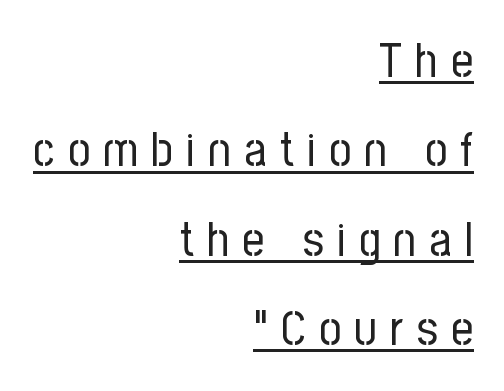
{"serif": "no", "italic": "no", "bold": "no", "weight": "regular", "width": "condensed", "stroke_contrast": "low", "x_height": "medium", "monospaced": "no", "underline": "yes", "align": "right", "line_spacing_ratio": 1.86, "letter_spacing": "wide", "letter_spacing_em": 0.28, "glyph_px": 48}
